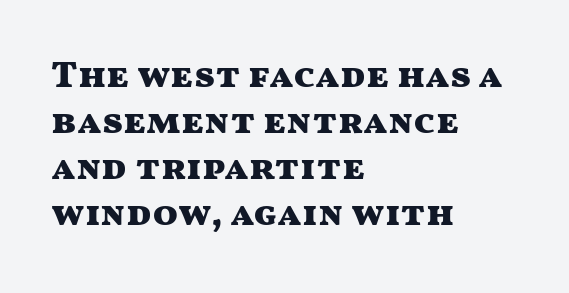
The image shows 37 px heavy, wide sans-serif type, upright; set left-aligned, line spacing 1.24x, normal letter spacing, not underlined; medium stroke contrast and a medium x-height.
